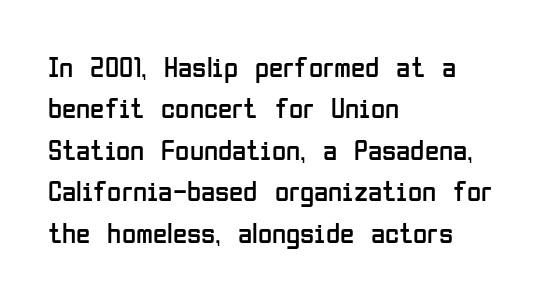
Q: Is the text bold? A: No.
Q: Is the text italic (slanted)? A: No, it is upright.
Q: Is the typeface a serif or a sans-serif typeface? A: Sans-serif.
Q: Is the text underlined? A: No.
Q: How is the paragraph aligned? A: Left-aligned.
Q: Is the spacing between letters normal or unusually wide? A: Normal.
Q: Is the spacing between lines tight, normal or loose? A: Normal.
Q: Width (condensed, normal, or wide)? A: Condensed.
Q: Stroke contrast? A: Low.
Q: x-height? A: Medium.
Q: Monospaced? A: No.
